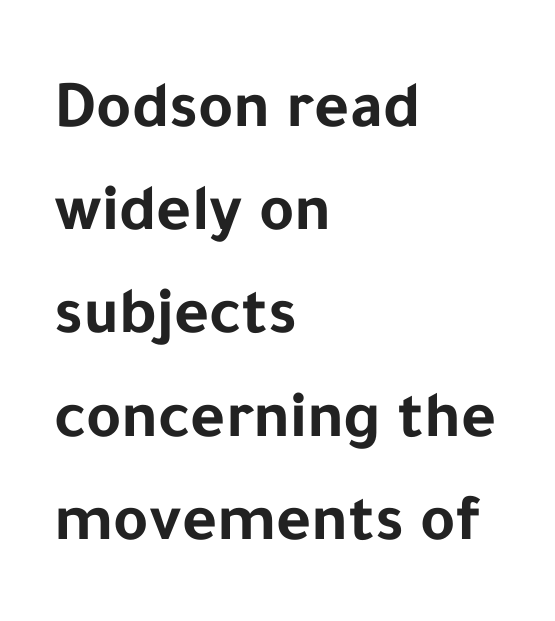
Q: Is the text bold? A: Yes.
Q: Is the text italic (slanted)? A: No, it is upright.
Q: Is the typeface a serif or a sans-serif typeface? A: Sans-serif.
Q: Is the text underlined? A: No.
Q: How is the paragraph aligned? A: Left-aligned.
Q: Is the spacing between letters normal or unusually wide? A: Normal.
Q: Is the spacing between lines tight, normal or loose? A: Normal.
Q: Width (condensed, normal, or wide)? A: Normal.
Q: Stroke contrast? A: Low.
Q: x-height? A: Medium.
Q: Monospaced? A: No.
